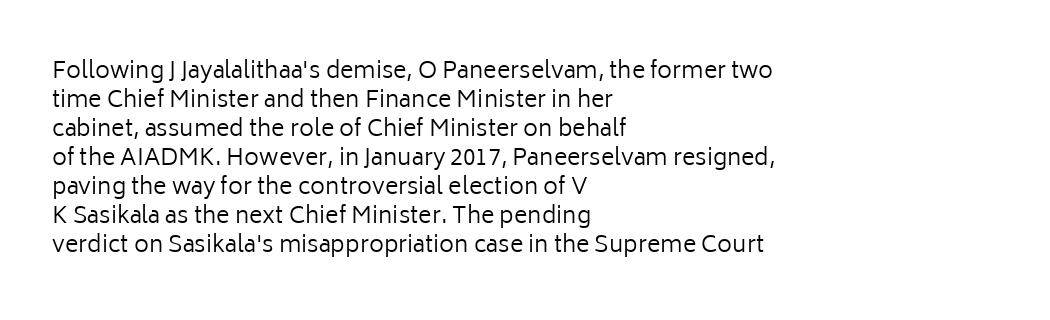
Q: Is the text bold? A: No.
Q: Is the text italic (slanted)? A: No, it is upright.
Q: Is the text underlined? A: No.
Q: How is the paragraph aligned? A: Left-aligned.
Q: Is the spacing between letters normal or unusually wide? A: Normal.
Q: Is the spacing between lines tight, normal or loose? A: Normal.
